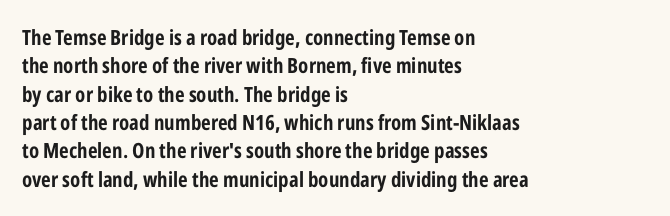
{"italic": "no", "bold": "yes", "underline": "no", "align": "left", "line_spacing": "normal", "line_spacing_ratio": 1.35, "letter_spacing": "normal", "letter_spacing_em": 0.0, "glyph_px": 21}
